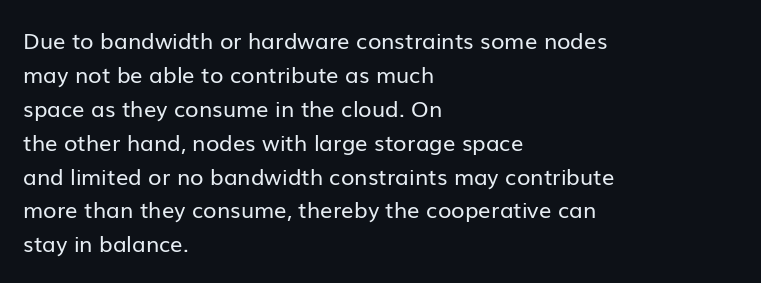
These lines stack with their left ends in a neat column. Any mark beneath the type? The region is blank. Short note: letters normally spaced. The type sits square on the baseline with zero lean.
